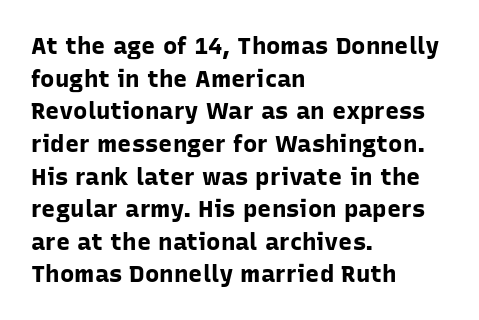
The image shows 24 px bold type, upright; set left-aligned, normal line spacing (1.36x), normal letter spacing, not underlined.
